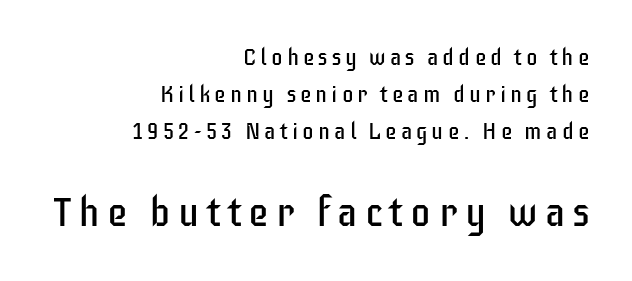
The image shows 41 px regular-weight, condensed sans-serif type, upright; set right-aligned, normal line spacing (1.61x), not underlined; the second (bottom) block is 1.78x larger; low stroke contrast and a large x-height.
